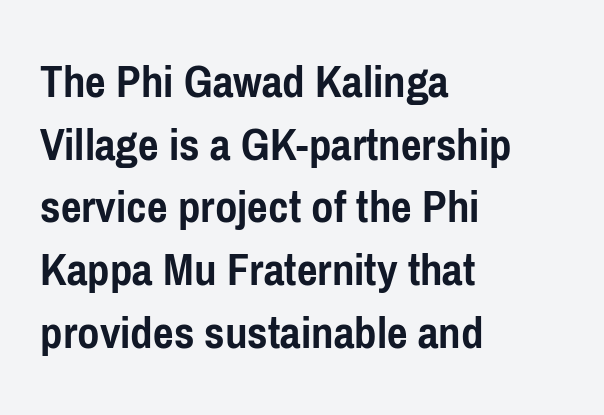
{"serif": "no", "italic": "no", "bold": "yes", "weight": "semibold", "width": "condensed", "stroke_contrast": "low", "x_height": "medium", "monospaced": "no", "underline": "no", "align": "left", "line_spacing": "normal", "line_spacing_ratio": 1.28, "letter_spacing": "normal", "letter_spacing_em": 0.0, "glyph_px": 49}
